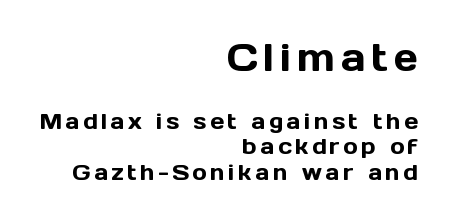
The image shows 38 px sans-serif type, upright; set right-aligned, tight line spacing (1.15x), not underlined; the first (top) block is 1.73x larger; a medium x-height.
